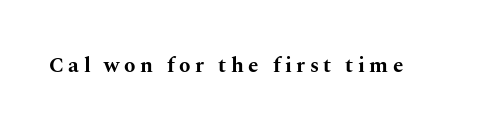
The image shows 21 px bold type, upright; set unusually wide letter spacing (+0.21 em), not underlined.
